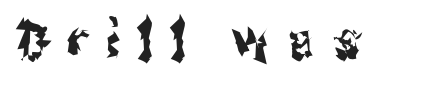
The image shows 55 px condensed sans-serif type, upright; set unusually wide letter spacing (+0.33 em), not underlined; medium stroke contrast and a medium x-height.
